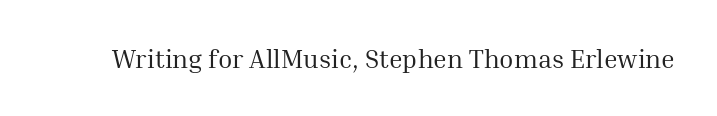
{"italic": "no", "bold": "no", "underline": "no", "letter_spacing": "normal", "letter_spacing_em": 0.0, "glyph_px": 26}
